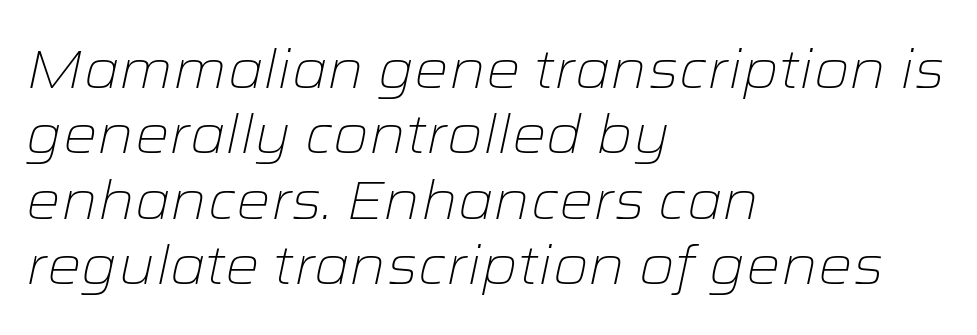
Emphasis-style slanted type is in use. These lines keep a tight, regular rhythm from letter to letter. Note the varied advance widths — an 'i' is clearly narrower than an 'm'. Quick note: underline off. No heavy texture on the line: the type isn't bold.
